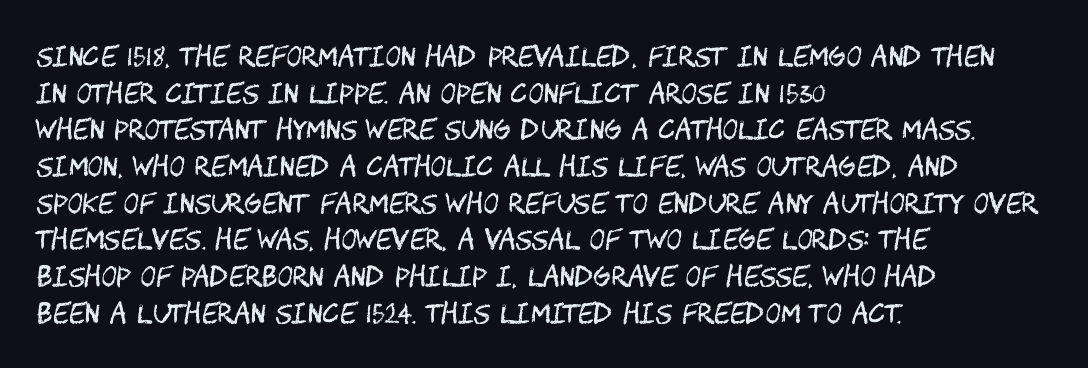
Q: Is the text bold? A: No.
Q: Is the text italic (slanted)? A: No, it is upright.
Q: Is the text underlined? A: No.
Q: How is the paragraph aligned? A: Left-aligned.
Q: Is the spacing between letters normal or unusually wide? A: Normal.
Q: Is the spacing between lines tight, normal or loose? A: Normal.
